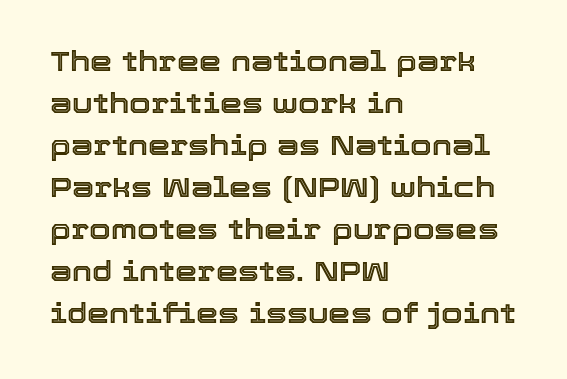
Q: Is the text italic (slanted)? A: No, it is upright.
Q: Is the text underlined? A: No.
Q: How is the paragraph aligned? A: Left-aligned.
Q: Is the spacing between letters normal or unusually wide? A: Normal.
Q: Is the spacing between lines tight, normal or loose? A: Normal.
Q: Width (condensed, normal, or wide)? A: Normal.
Q: x-height? A: Medium.
Q: Monospaced? A: No.
